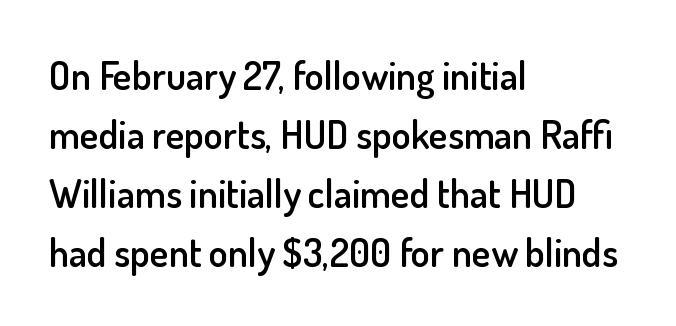
The image shows 39 px semibold sans-serif type, upright; set left-aligned, normal line spacing (1.51x), normal letter spacing, not underlined; low stroke contrast and a small x-height.
